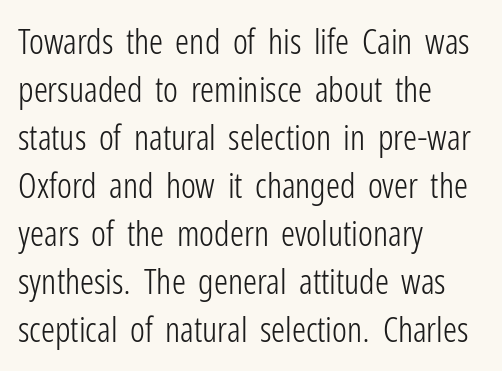
{"serif": "no", "italic": "no", "bold": "no", "weight": "light", "width": "condensed", "stroke_contrast": "low", "x_height": "medium", "monospaced": "no", "underline": "no", "align": "left", "line_spacing": "normal", "line_spacing_ratio": 1.37, "letter_spacing": "normal", "letter_spacing_em": 0.0, "glyph_px": 35}
